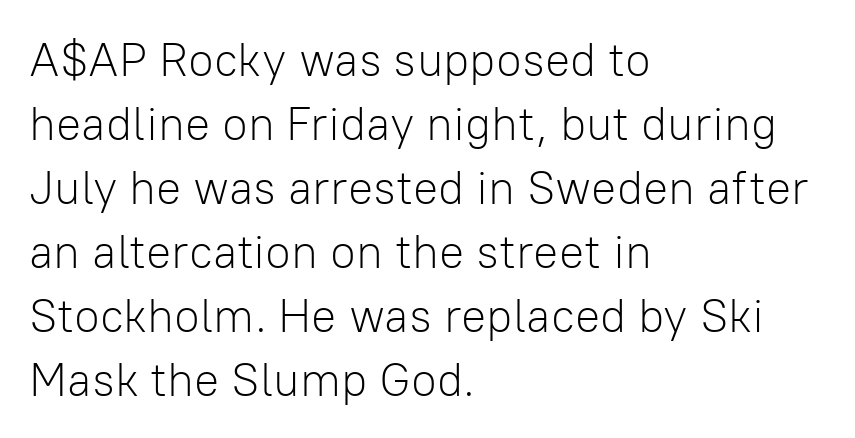
The image shows 47 px light sans-serif type, upright; set left-aligned, normal line spacing (1.36x), normal letter spacing, not underlined; low stroke contrast and a medium x-height.
